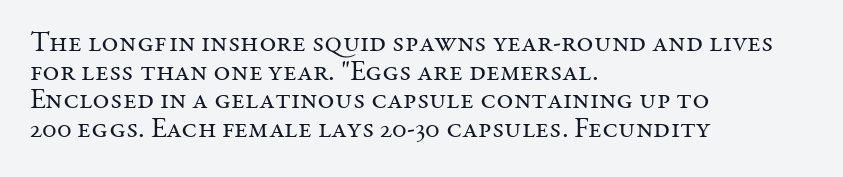
Q: Is the text bold? A: No.
Q: Is the text italic (slanted)? A: No, it is upright.
Q: Is the typeface a serif or a sans-serif typeface? A: Serif.
Q: Is the text underlined? A: No.
Q: How is the paragraph aligned? A: Left-aligned.
Q: Is the spacing between letters normal or unusually wide? A: Normal.
Q: Is the spacing between lines tight, normal or loose? A: Tight.
Q: Width (condensed, normal, or wide)? A: Normal.
Q: Stroke contrast? A: Medium.
Q: x-height? A: Medium.
Q: Monospaced? A: No.
